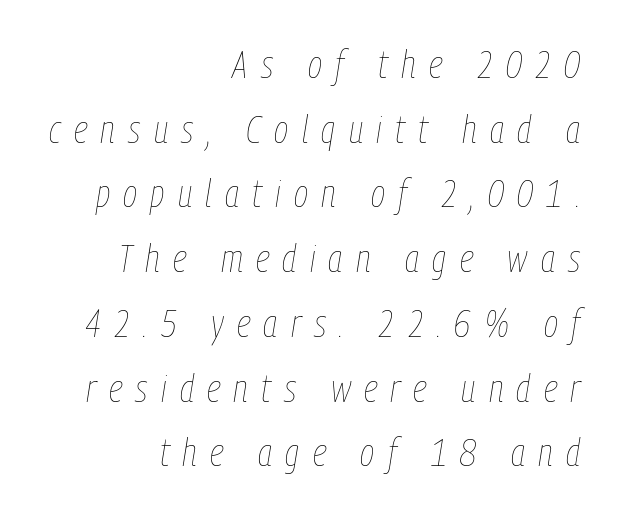
Q: Is the text bold? A: No.
Q: Is the text italic (slanted)? A: Yes, it leans right by about 9 degrees.
Q: Is the text underlined? A: No.
Q: How is the paragraph aligned? A: Right-aligned.
Q: Is the spacing between letters normal or unusually wide? A: Unusually wide.
Q: Is the spacing between lines tight, normal or loose? A: Normal.
Q: Width (condensed, normal, or wide)? A: Condensed.
Q: Stroke contrast? A: Low.
Q: x-height? A: Medium.
Q: Monospaced? A: No.
